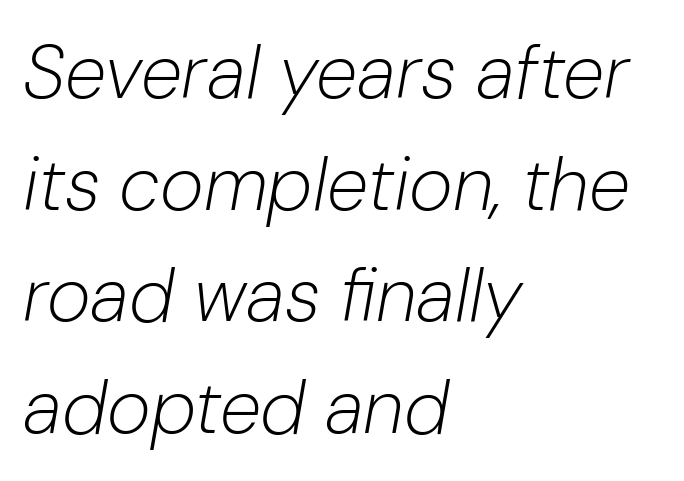
{"italic": "yes", "lean": "right", "slant_degrees": 10, "bold": "no", "weight": "light", "width": "normal", "stroke_contrast": "low", "x_height": "medium", "monospaced": "no", "underline": "no", "align": "left", "line_spacing": "normal", "line_spacing_ratio": 1.49, "letter_spacing": "normal", "letter_spacing_em": 0.0, "glyph_px": 75}
